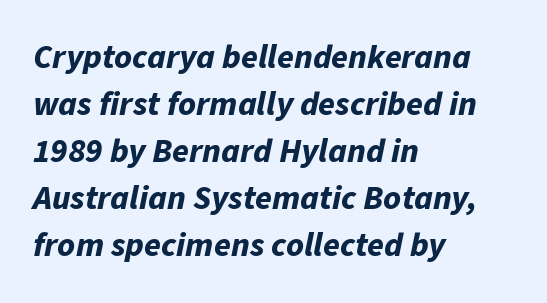
The image shows 34 px bold type, italic (leaning right); set left-aligned, normal line spacing (1.38x), normal letter spacing, not underlined; low stroke contrast and a medium x-height.
